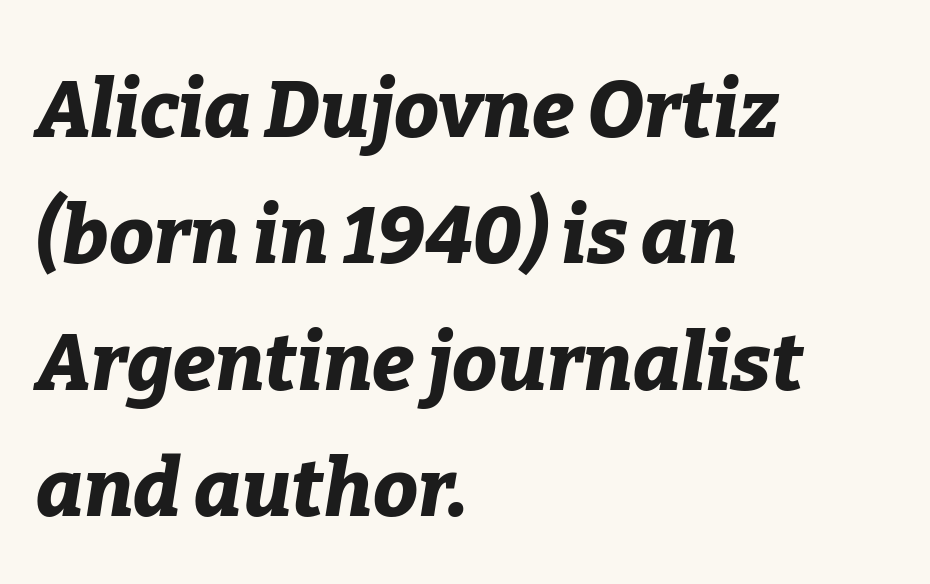
Q: Is the text bold? A: Yes.
Q: Is the text italic (slanted)? A: Yes, it leans right by about 9 degrees.
Q: Is the text underlined? A: No.
Q: How is the paragraph aligned? A: Left-aligned.
Q: Is the spacing between letters normal or unusually wide? A: Normal.
Q: Is the spacing between lines tight, normal or loose? A: Normal.
Q: Width (condensed, normal, or wide)? A: Normal.
Q: Stroke contrast? A: Low.
Q: x-height? A: Medium.
Q: Monospaced? A: No.
